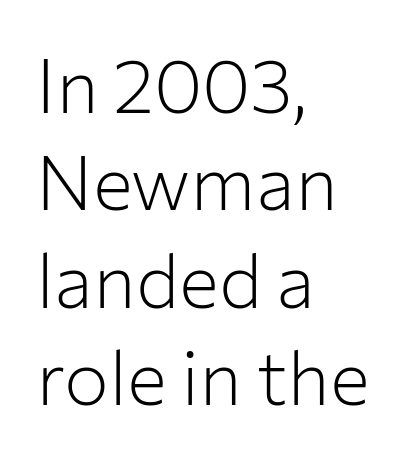
The image shows 75 px light sans-serif type, upright; set left-aligned, normal line spacing (1.3x), normal letter spacing, not underlined; low stroke contrast and a medium x-height.
